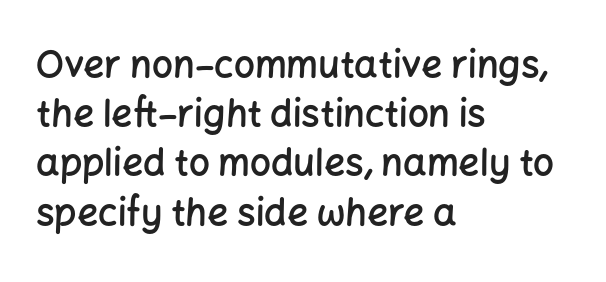
{"serif": "no", "italic": "no", "bold": "semi", "weight": "semibold", "width": "normal", "stroke_contrast": "low", "x_height": "medium", "monospaced": "no", "underline": "no", "align": "left", "line_spacing": "normal", "line_spacing_ratio": 1.33, "letter_spacing": "normal", "letter_spacing_em": 0.0, "glyph_px": 37}
